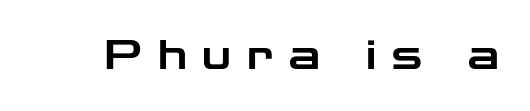
Characters follow at a spacing far wider than the type designer built in. You can tell it's not italic because the verticals are truly vertical. Are there feet on the stems? There aren't — it's a sans. Looks like regular typesetting: each glyph gets only the width it needs.
